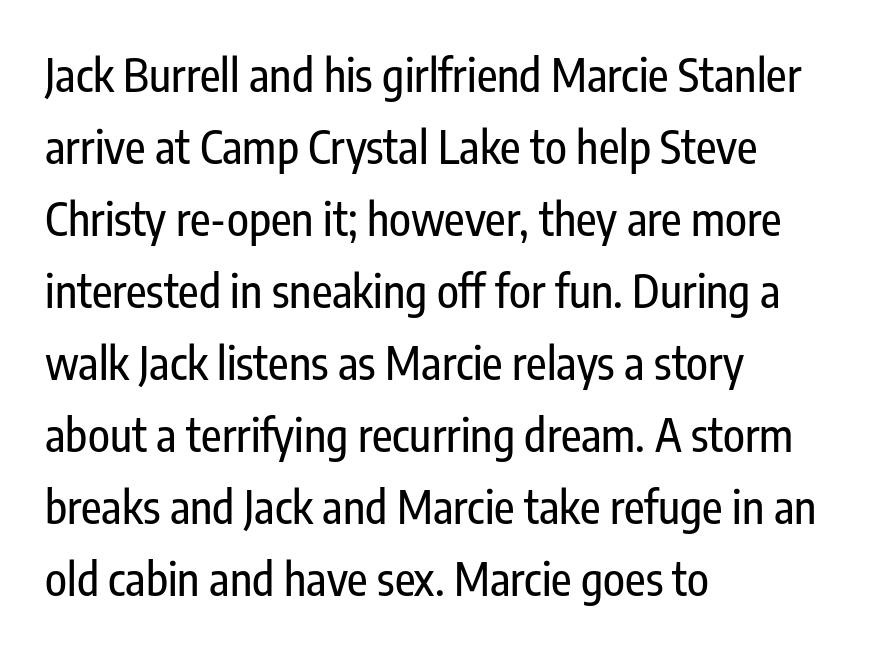
The face used here is a sans, in the tradition of grotesques and geometrics. Line starts are locked; line ends wander. The rows are spaced the way most documents space them. Anything drawn beneath the words? Only blank space.
